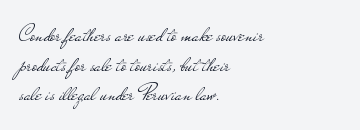
The image shows 24 px text type; set left-aligned, line spacing 1.23x, normal letter spacing, not underlined.
